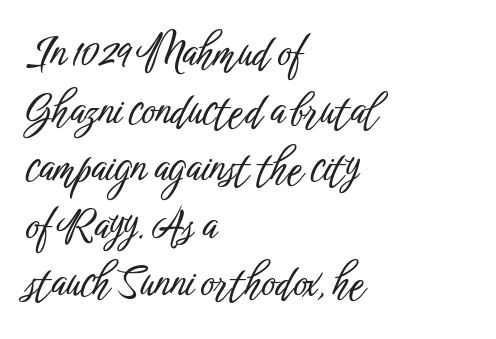
The block of text has a typical density, with ordinary space between rows. Tracking value appears to be zero — textbook default spacing. Serifs: no, the terminals of the letterforms are clean. No word sits above an underline.
